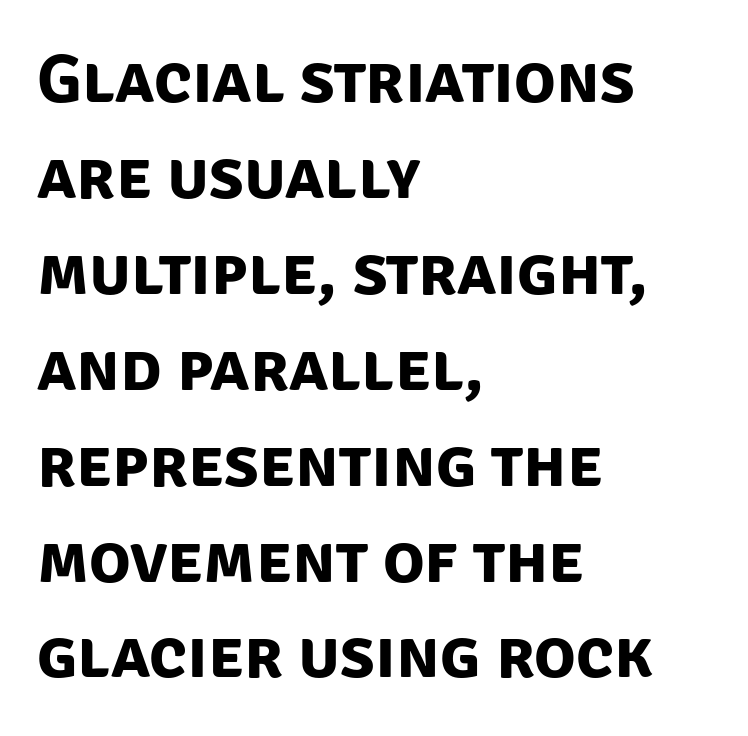
Q: Is the text bold? A: Yes.
Q: Is the typeface a serif or a sans-serif typeface? A: Sans-serif.
Q: Is the text underlined? A: No.
Q: How is the paragraph aligned? A: Left-aligned.
Q: Is the spacing between letters normal or unusually wide? A: Normal.
Q: Is the spacing between lines tight, normal or loose? A: Normal.
Q: Width (condensed, normal, or wide)? A: Normal.
Q: Stroke contrast? A: Low.
Q: x-height? A: Large.
Q: Monospaced? A: No.
